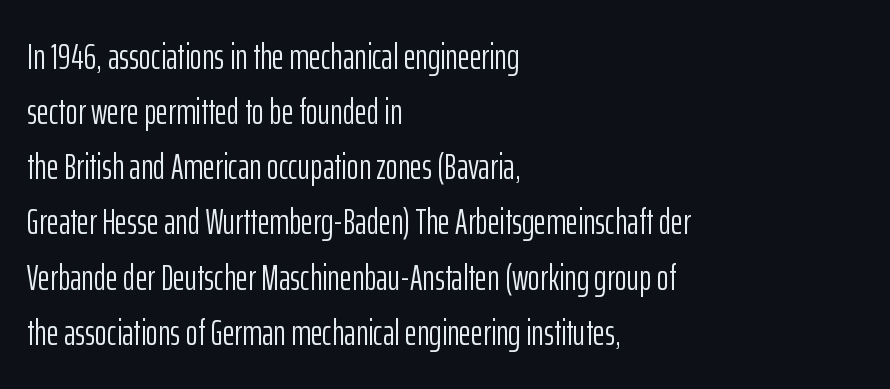
The image shows 37 px light, condensed sans-serif type, upright; set left-aligned, normal line spacing (1.49x), normal letter spacing, not underlined; low stroke contrast and a medium x-height.
